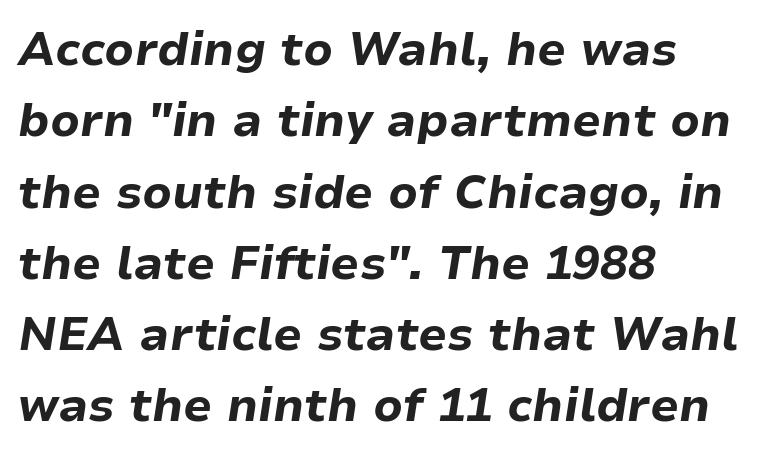
{"italic": "yes", "lean": "right", "slant_degrees": 9, "bold": "yes", "weight": "bold", "width": "normal", "stroke_contrast": "low", "x_height": "medium", "monospaced": "no", "underline": "no", "align": "left", "line_spacing": "normal", "line_spacing_ratio": 1.55, "letter_spacing": "normal", "letter_spacing_em": 0.0, "glyph_px": 46}
